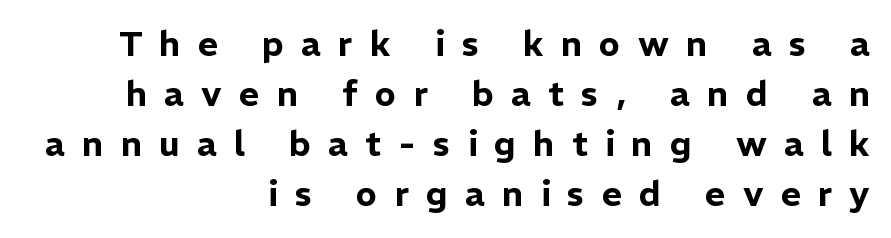
The image shows 35 px sans-serif type, upright; set right-aligned, normal line spacing (1.43x), unusually wide letter spacing (+0.49 em), not underlined; low stroke contrast and a medium x-height.
